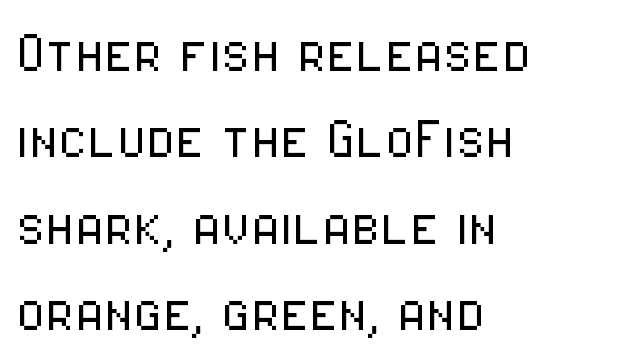
The image shows 67 px light, condensed sans-serif type, upright; set left-aligned, normal line spacing (1.29x), normal letter spacing, not underlined; low stroke contrast and a medium x-height.
